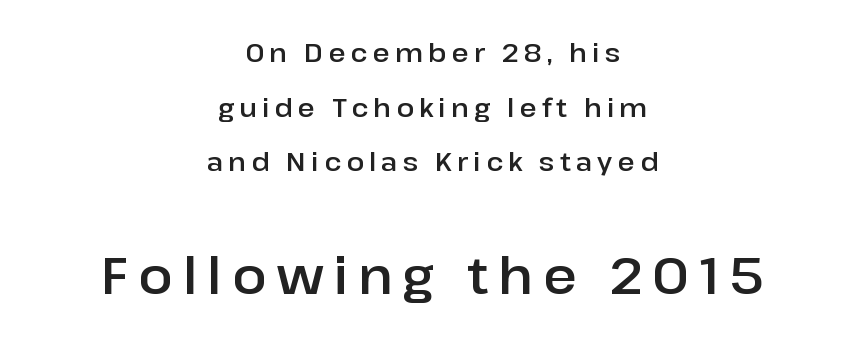
Stroke terminals: plain, sans-serif. Underline: absent. Substantial extra tracking has been applied to these lines. Characters remain perfectly vertical along every line.
